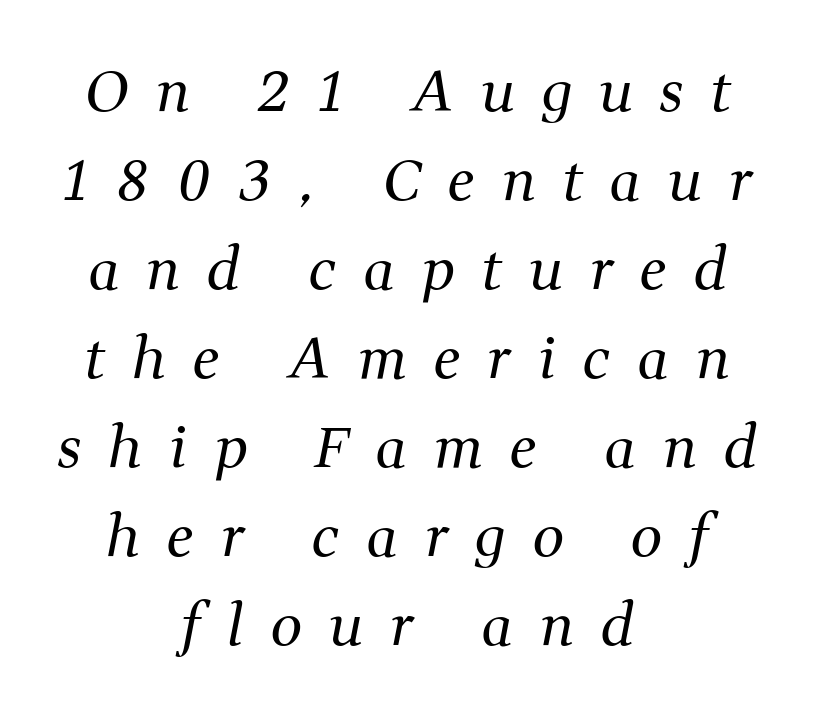
The image shows 56 px regular-weight serif type, italic (leaning right); set centered, normal line spacing (1.59x), unusually wide letter spacing (+0.49 em), not underlined; medium stroke contrast and a medium x-height.
